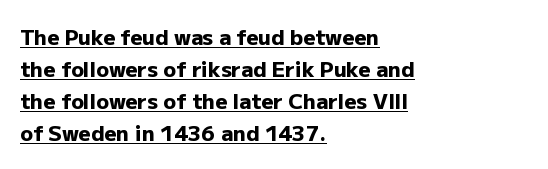
The image shows 21 px bold type, upright; set left-aligned, normal line spacing (1.53x), normal letter spacing, underlined.
